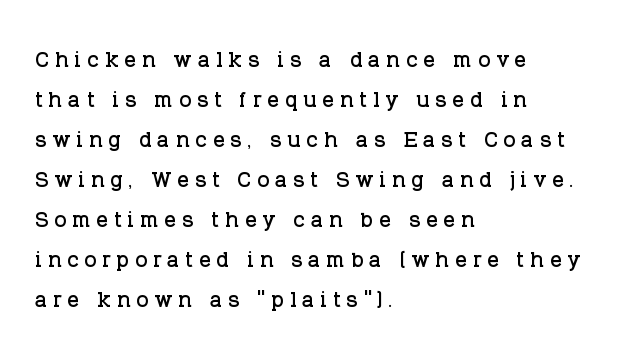
Q: Is the text italic (slanted)? A: No, it is upright.
Q: Is the typeface a serif or a sans-serif typeface? A: Serif.
Q: Is the text underlined? A: No.
Q: How is the paragraph aligned? A: Left-aligned.
Q: Is the spacing between letters normal or unusually wide? A: Unusually wide.
Q: Is the spacing between lines tight, normal or loose? A: Normal.
Q: Width (condensed, normal, or wide)? A: Normal.
Q: Stroke contrast? A: Low.
Q: x-height? A: Large.
Q: Monospaced? A: No.
